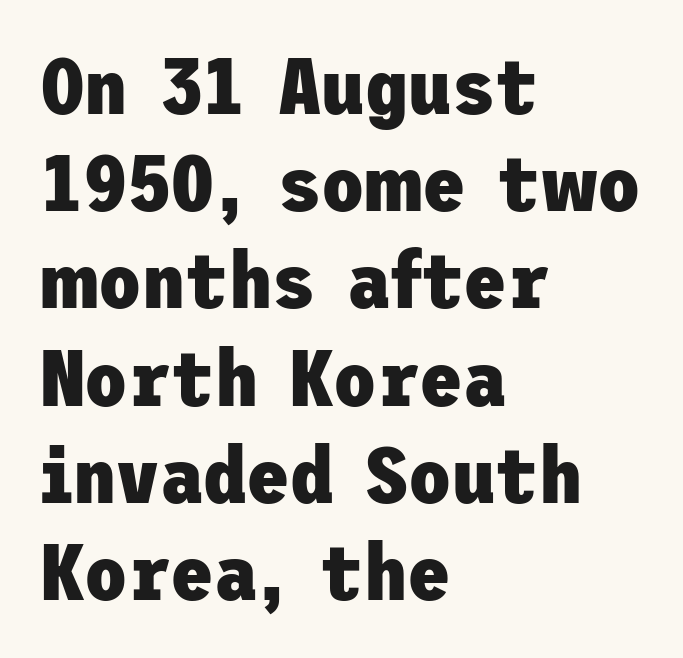
Q: Is the text bold? A: Yes.
Q: Is the text italic (slanted)? A: No, it is upright.
Q: Is the typeface a serif or a sans-serif typeface? A: Sans-serif.
Q: Is the text underlined? A: No.
Q: How is the paragraph aligned? A: Left-aligned.
Q: Is the spacing between letters normal or unusually wide? A: Normal.
Q: Width (condensed, normal, or wide)? A: Normal.
Q: Stroke contrast? A: Low.
Q: x-height? A: Medium.
